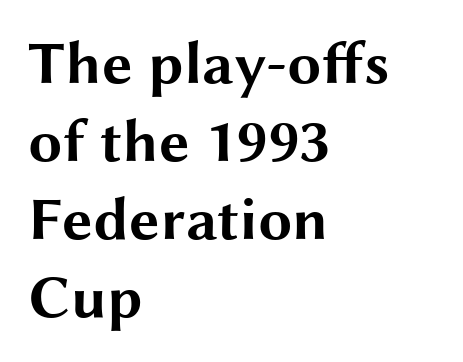
Q: Is the text bold? A: Yes.
Q: Is the text italic (slanted)? A: No, it is upright.
Q: Is the typeface a serif or a sans-serif typeface? A: Sans-serif.
Q: Is the text underlined? A: No.
Q: How is the paragraph aligned? A: Left-aligned.
Q: Is the spacing between letters normal or unusually wide? A: Normal.
Q: Is the spacing between lines tight, normal or loose? A: Normal.
Q: Width (condensed, normal, or wide)? A: Wide.
Q: Stroke contrast? A: Medium.
Q: x-height? A: Medium.
Q: Monospaced? A: No.
